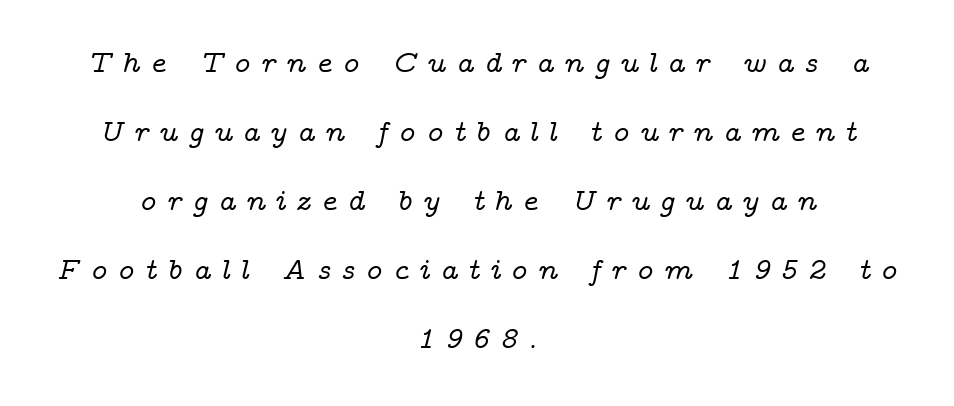
{"serif": "yes", "italic": "yes", "lean": "right", "slant_degrees": 14, "width": "wide", "stroke_contrast": "low", "x_height": "medium", "monospaced": "no", "underline": "no", "align": "center", "line_spacing": "loose", "line_spacing_ratio": 2.3, "letter_spacing": "wide", "letter_spacing_em": 0.32, "glyph_px": 30}
